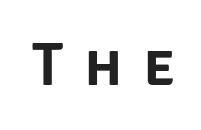
{"serif": "no", "italic": "no", "width": "normal", "stroke_contrast": "low", "x_height": "large", "monospaced": "no", "underline": "no", "letter_spacing": "wide", "letter_spacing_em": 0.33, "glyph_px": 62}
